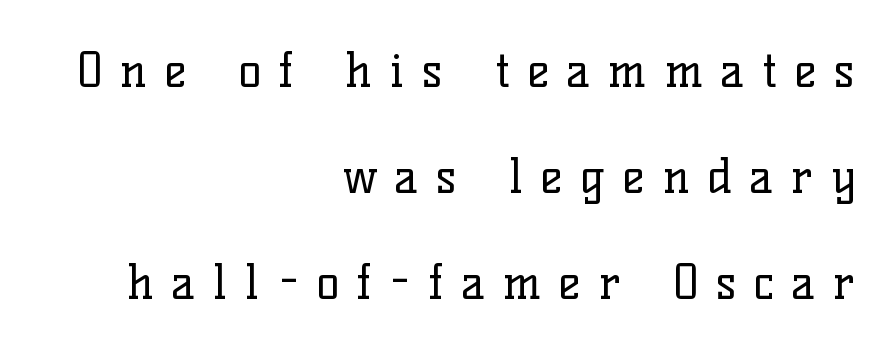
{"serif": "yes", "italic": "no", "bold": "no", "weight": "regular", "width": "normal", "stroke_contrast": "low", "x_height": "medium", "monospaced": "no", "underline": "no", "align": "right", "line_spacing": "loose", "line_spacing_ratio": 2.26, "letter_spacing": "wide", "letter_spacing_em": 0.38, "glyph_px": 47}
